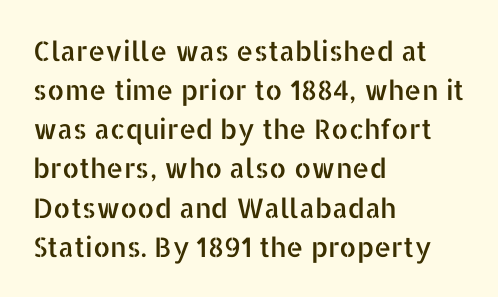
The image shows 27 px text type, upright; set left-aligned, normal line spacing (1.45x), normal letter spacing, not underlined.
